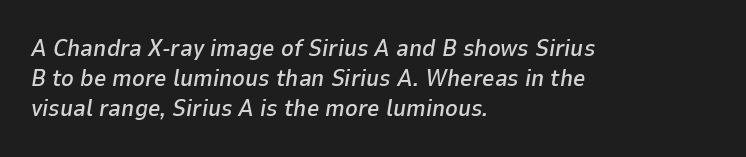
Q: Is the text italic (slanted)? A: Yes, it leans right by about 9 degrees.
Q: Is the text underlined? A: No.
Q: How is the paragraph aligned? A: Left-aligned.
Q: Is the spacing between letters normal or unusually wide? A: Normal.
Q: Is the spacing between lines tight, normal or loose? A: Normal.
